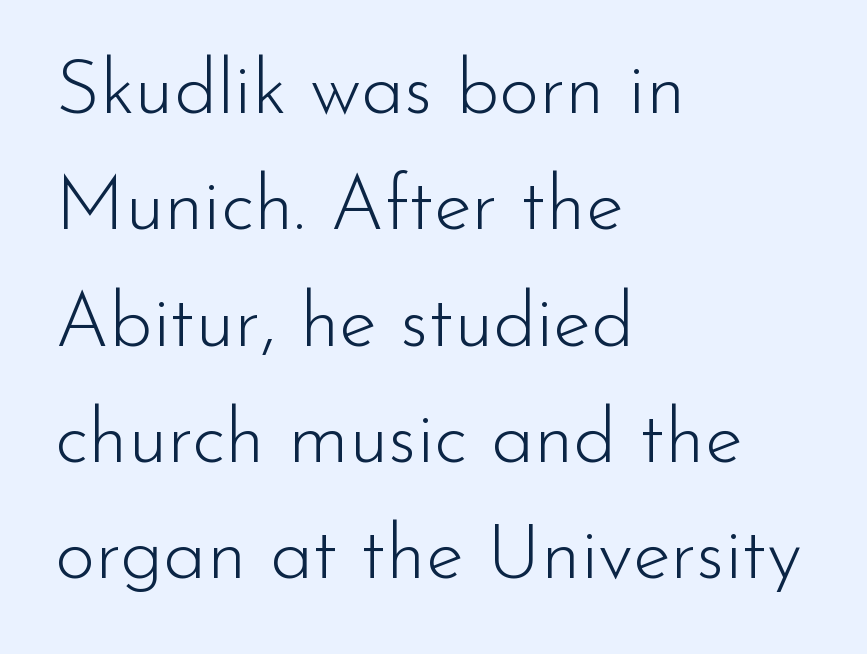
The image shows 77 px light sans-serif type, upright; set left-aligned, normal line spacing (1.51x), normal letter spacing, not underlined; low stroke contrast and a small x-height.
